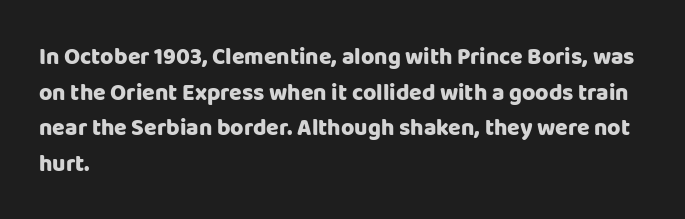
Q: Is the text bold? A: Yes.
Q: Is the text italic (slanted)? A: No, it is upright.
Q: Is the text underlined? A: No.
Q: How is the paragraph aligned? A: Left-aligned.
Q: Is the spacing between letters normal or unusually wide? A: Normal.
Q: Is the spacing between lines tight, normal or loose? A: Normal.
